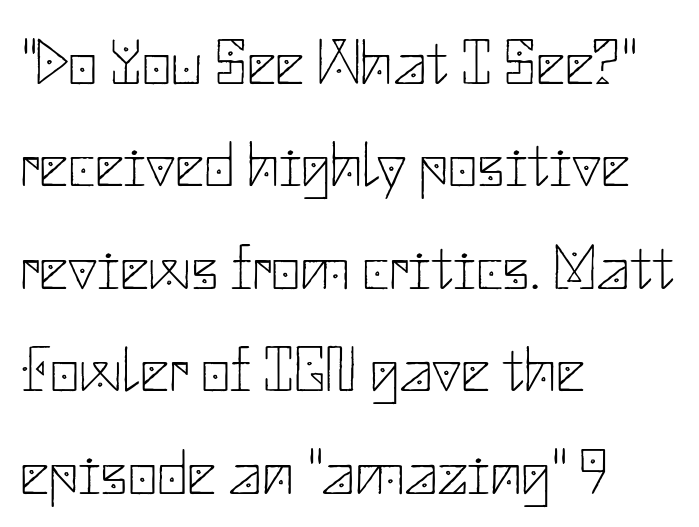
Think standard paragraph weight, or any step lighter than that. The horizontal fit of the characters is conventional and even. Each line starts at the same left margin while the right side varies. Posture: upright roman.
